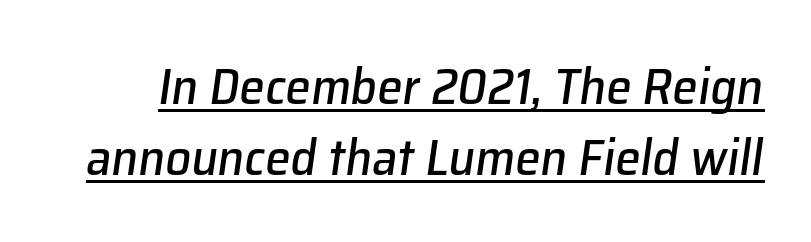
{"italic": "yes", "lean": "right", "slant_degrees": 8, "width": "normal", "stroke_contrast": "low", "x_height": "medium", "monospaced": "no", "underline": "yes", "line_spacing": "normal", "line_spacing_ratio": 1.39, "letter_spacing": "normal", "letter_spacing_em": 0.0, "glyph_px": 51}
